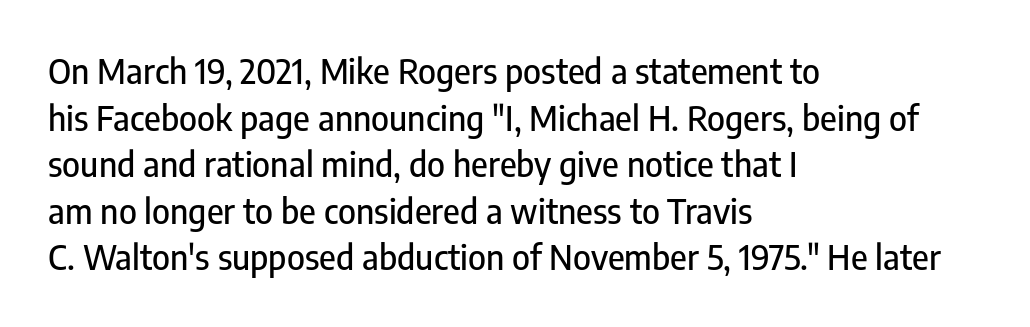
Beneath every word, the page is bare. Proportional: the letters do not fall into vertical columns. Compared with a centered layout, this one pins lines to the left instead. Is this a sans? Yes — the strokes have no serifs.
